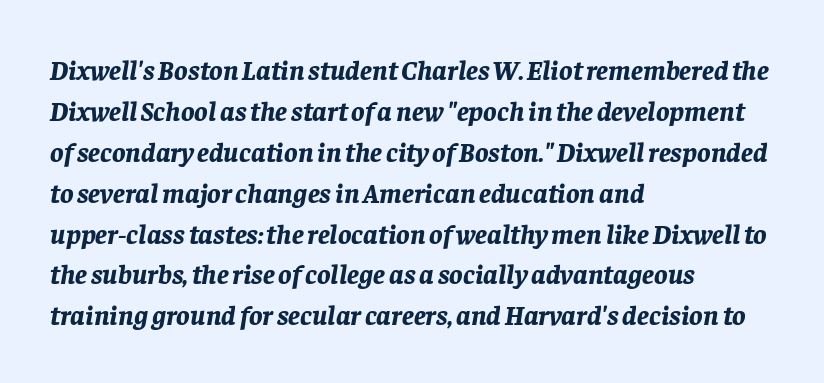
The face used here is rendered with its standard letterfit. The letters advance in unequal steps, a hallmark of proportional type. Style check: oblique. Typeset ragged right — the left edge is the straight one. Heavy-handed strokes throughout: this text is bold.
